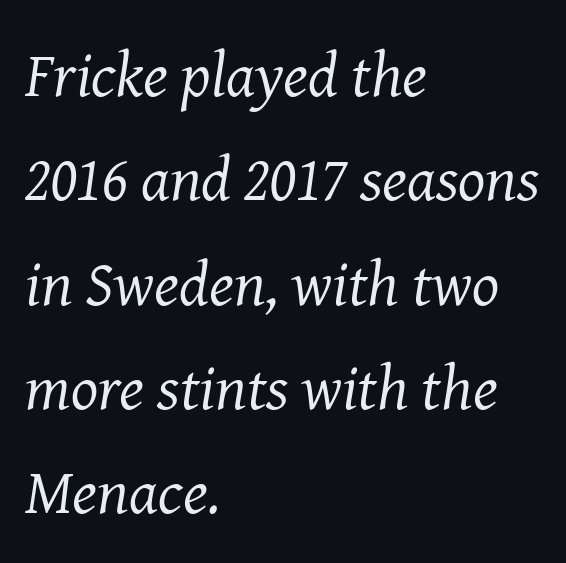
The type family on display is of the serif kind. Is this a heavy cut? Hardly; it is regular or lighter. The passage shown is not underscored anywhere. The typography opts for an oblique posture over an upright one. Words appear dense and cohesive because spacing is normal.
